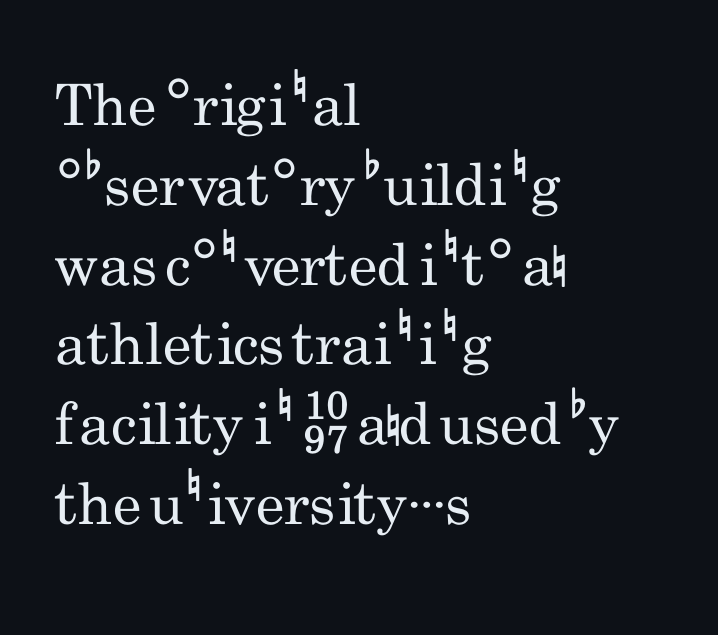
The image shows 57 px regular-weight, condensed sans-serif type, upright; set left-aligned, normal line spacing (1.4x), normal letter spacing, not underlined; low stroke contrast and a small x-height.
